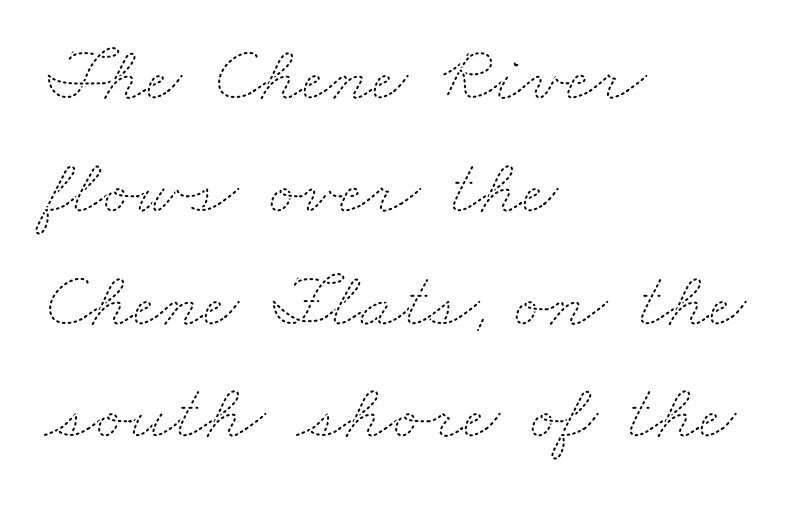
{"bold": "no", "weight": "thin", "width": "wide", "stroke_contrast": "medium", "x_height": "small", "monospaced": "no", "underline": "no", "align": "left", "line_spacing": "normal", "line_spacing_ratio": 1.41, "letter_spacing": "normal", "letter_spacing_em": 0.0, "glyph_px": 80}
